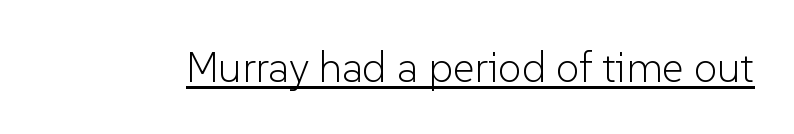
The image shows 42 px light sans-serif type, upright; set normal letter spacing, underlined; low stroke contrast and a medium x-height.
